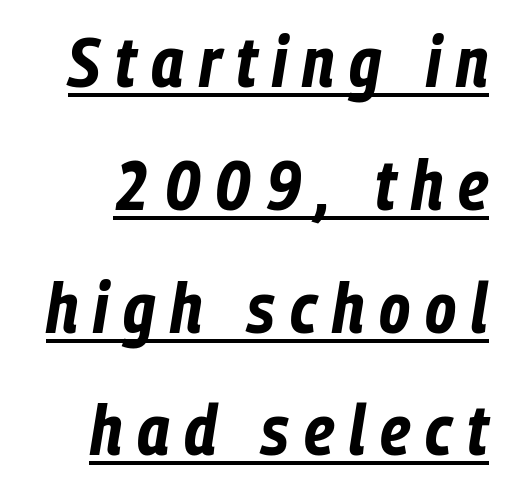
Q: Is the text bold? A: Yes.
Q: Is the text italic (slanted)? A: Yes, it leans right by about 9 degrees.
Q: Is the text underlined? A: Yes.
Q: How is the paragraph aligned? A: Right-aligned.
Q: Is the spacing between letters normal or unusually wide? A: Unusually wide.
Q: Width (condensed, normal, or wide)? A: Condensed.
Q: Stroke contrast? A: Low.
Q: x-height? A: Medium.
Q: Monospaced? A: No.
